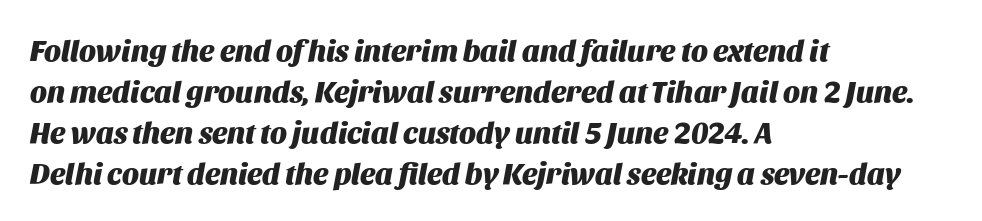
The image shows 30 px heavy type, italic (leaning right); set left-aligned, normal line spacing (1.37x), normal letter spacing, not underlined; medium stroke contrast and a large x-height.
